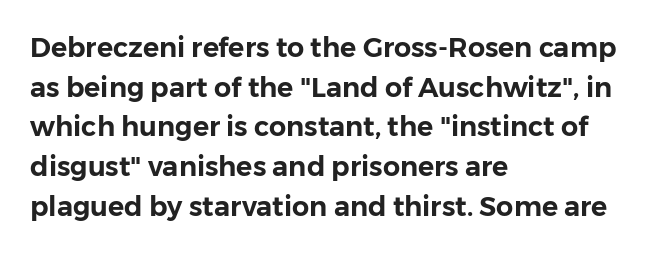
Q: Is the text italic (slanted)? A: No, it is upright.
Q: Is the text underlined? A: No.
Q: How is the paragraph aligned? A: Left-aligned.
Q: Is the spacing between letters normal or unusually wide? A: Normal.
Q: Is the spacing between lines tight, normal or loose? A: Normal.
